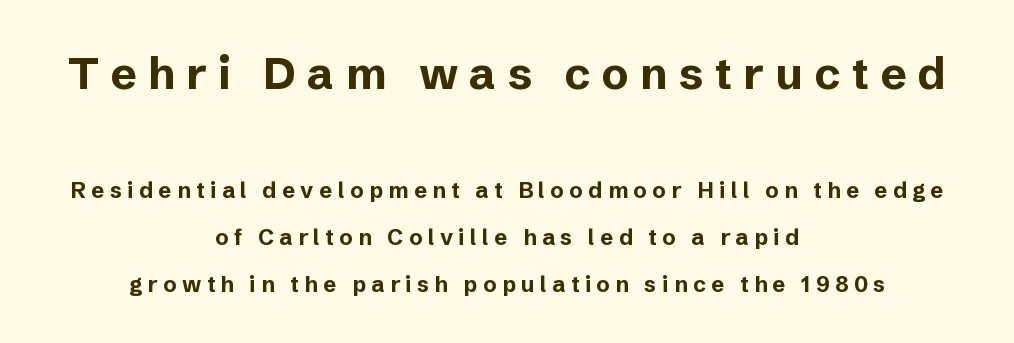
This rendering features lettering with no underline. The horizontal fit of the characters is loose and conspicuously gappy. A great deal of white space separates one row of letters from the next. Here the first block reads like a headline and the second like body copy.
